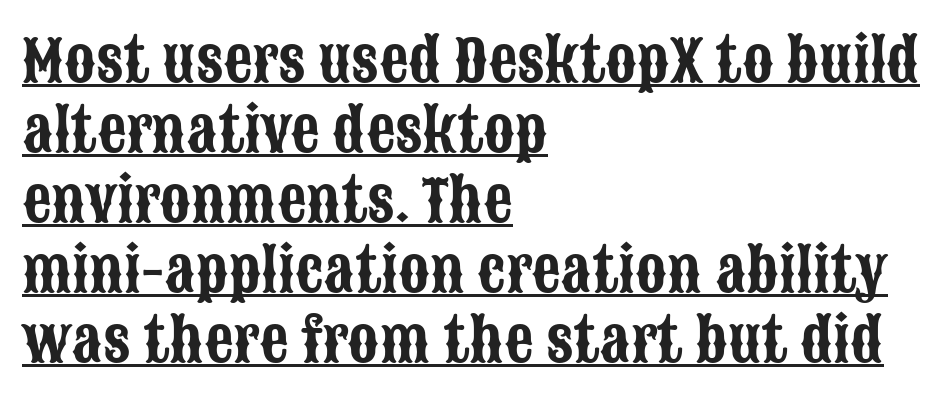
The image shows 57 px condensed sans-serif type, upright; set left-aligned, line spacing 1.23x, normal letter spacing, underlined; low stroke contrast and a large x-height.
